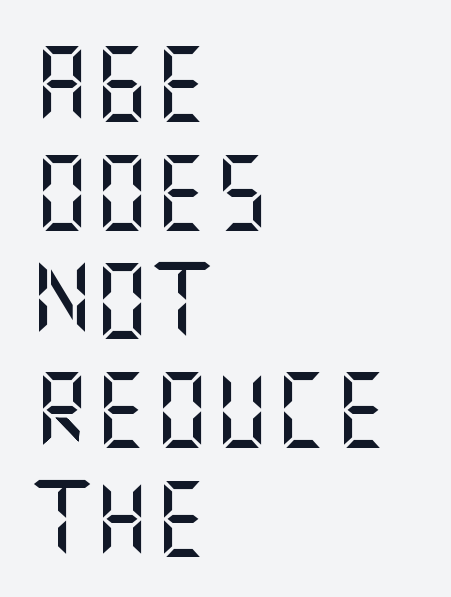
Q: Is the text italic (slanted)? A: No, it is upright.
Q: Is the typeface a serif or a sans-serif typeface? A: Sans-serif.
Q: Is the text underlined? A: No.
Q: How is the paragraph aligned? A: Left-aligned.
Q: Is the spacing between letters normal or unusually wide? A: Normal.
Q: Is the spacing between lines tight, normal or loose? A: Normal.
Q: Width (condensed, normal, or wide)? A: Normal.
Q: Stroke contrast? A: Medium.
Q: x-height? A: Large.
